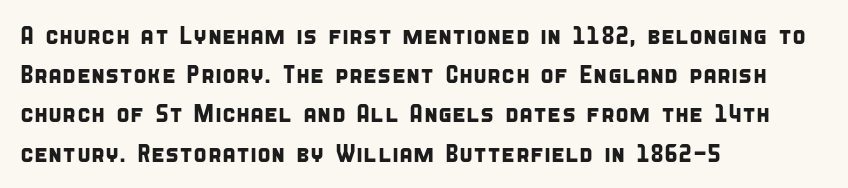
{"underline": "no", "align": "left", "line_spacing": "normal", "line_spacing_ratio": 1.57, "letter_spacing": "normal", "letter_spacing_em": 0.0, "glyph_px": 25}
